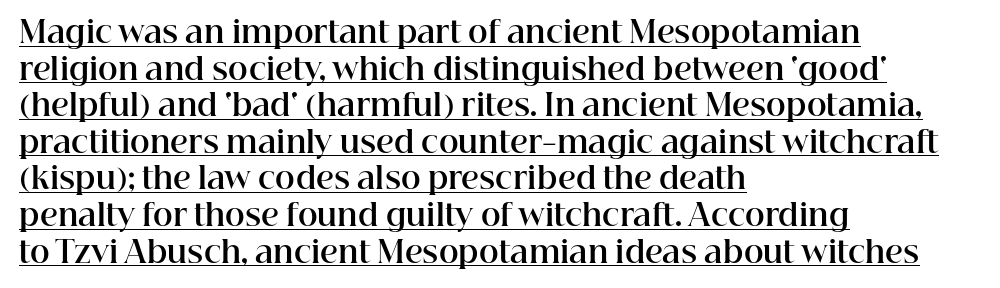
{"serif": "yes", "italic": "no", "bold": "yes", "weight": "bold", "width": "normal", "stroke_contrast": "high", "x_height": "medium", "monospaced": "no", "underline": "yes", "align": "left", "line_spacing_ratio": 1.22, "letter_spacing": "normal", "letter_spacing_em": 0.0, "glyph_px": 30}
